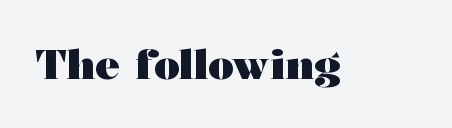
The image shows 41 px heavy, wide serif type, upright; set normal letter spacing, not underlined; medium stroke contrast and a medium x-height.
